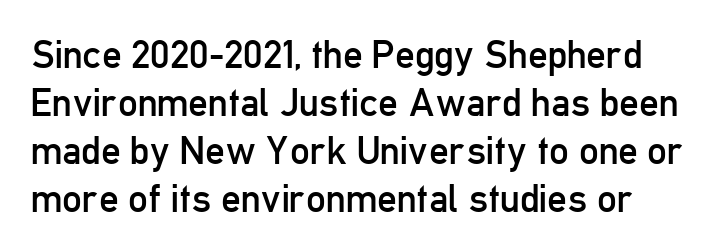
The line texture is even and compact thanks to regular tracking. The passage shown is typeset with a sans-serif family. The typeface has the unassuming heft of standard copy or less. Note the varied advance widths — an 'i' is clearly narrower than an 'm'. Quick note: underline off. It's the straight-up-and-down kind of type.
